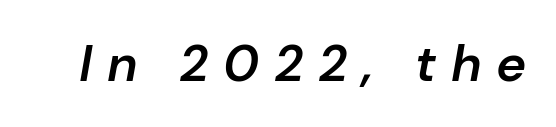
The rendering inserts visible extra space after every character. Is this a fixed-width face? No — the glyphs have proportional, varying widths. Descenders are the only things crossing below the line. This sample uses an oblique cut, with every glyph tilted off the vertical. Every letter is mildly thick-stroked: semibold rather than bold.
